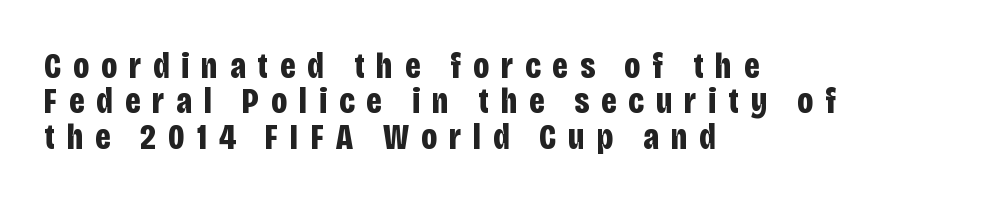
The image shows 36 px bold, condensed sans-serif type, upright; set left-aligned, tight line spacing (0.98x), unusually wide letter spacing (+0.33 em), not underlined; low stroke contrast and a large x-height.
